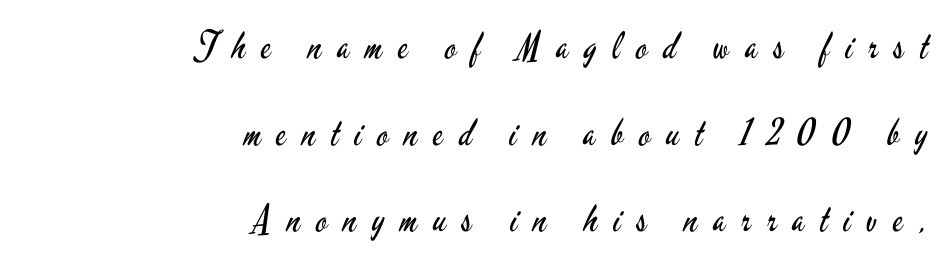
The image shows 37 px regular-weight, condensed sans-serif type; set right-aligned, loose line spacing (2.34x), unusually wide letter spacing (+0.43 em), not underlined; low stroke contrast and a small x-height.
